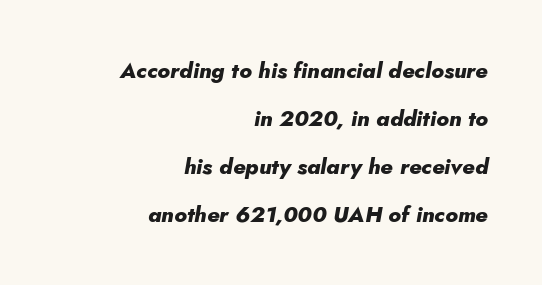
{"italic": "yes", "lean": "right", "slant_degrees": 5, "bold": "yes", "underline": "no", "align": "right", "line_spacing": "loose", "line_spacing_ratio": 2.18, "letter_spacing": "normal", "letter_spacing_em": 0.0, "glyph_px": 22}
